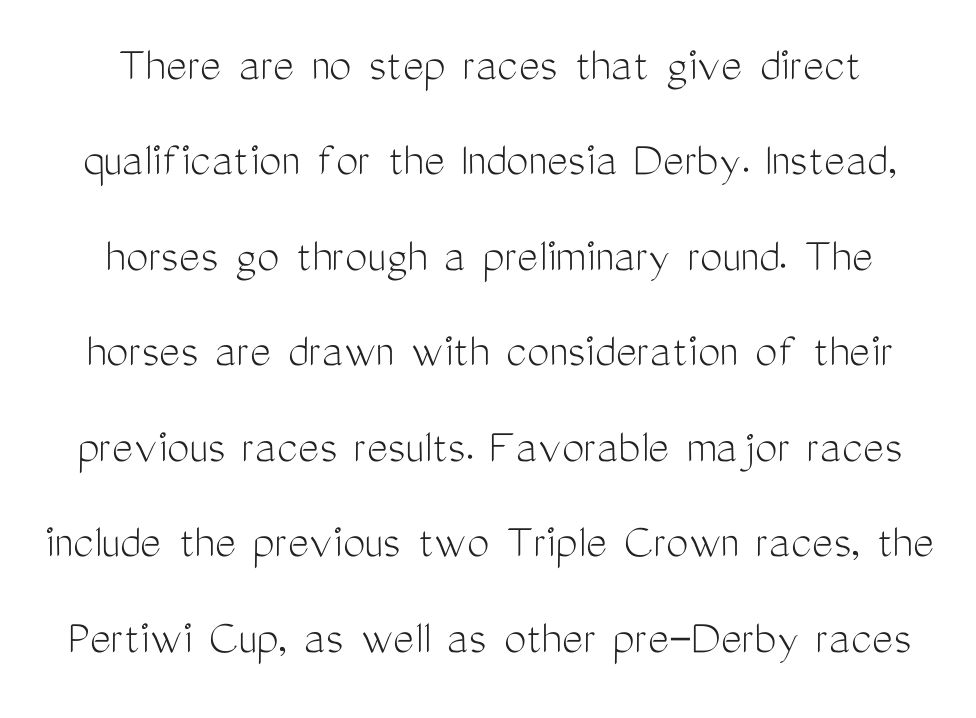
Letters rest on an invisible, unmarked baseline. Varying glyph widths throughout — classic text-font behaviour. The rendering uses a large line-height, opening up the rows. These lines were composed using upright roman letters.
